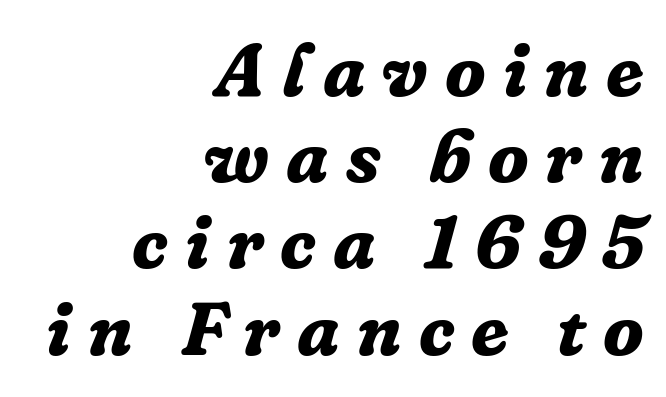
Q: Is the text bold? A: Yes.
Q: Is the text italic (slanted)? A: Yes, it leans right by about 16 degrees.
Q: Is the typeface a serif or a sans-serif typeface? A: Serif.
Q: Is the text underlined? A: No.
Q: How is the paragraph aligned? A: Right-aligned.
Q: Is the spacing between letters normal or unusually wide? A: Unusually wide.
Q: Is the spacing between lines tight, normal or loose? A: Tight.
Q: Width (condensed, normal, or wide)? A: Normal.
Q: Stroke contrast? A: Low.
Q: x-height? A: Medium.
Q: Monospaced? A: No.
